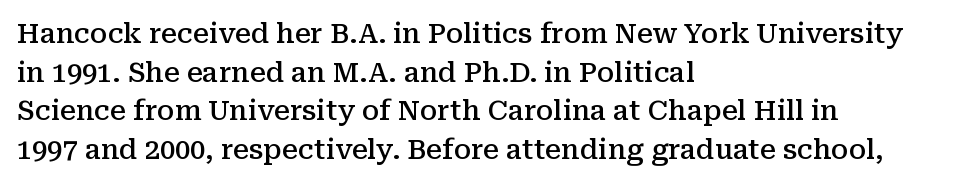
{"italic": "no", "bold": "semi", "underline": "no", "align": "left", "line_spacing": "normal", "line_spacing_ratio": 1.43, "letter_spacing": "normal", "letter_spacing_em": 0.0, "glyph_px": 27}
